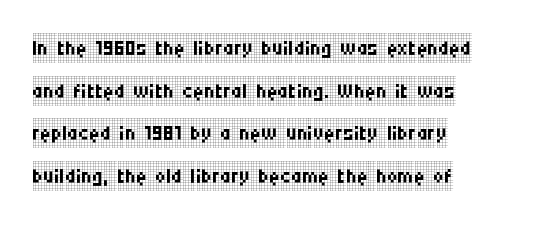
The image shows 30 px regular-weight, condensed serif type, upright; set left-aligned, normal line spacing (1.42x), normal letter spacing, not underlined; low stroke contrast and a large x-height.
